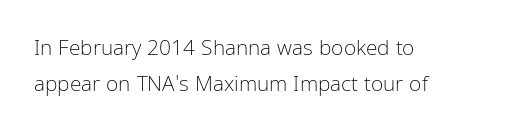
{"italic": "no", "bold": "no", "underline": "no", "align": "left", "line_spacing_ratio": 1.72, "letter_spacing": "normal", "letter_spacing_em": 0.0, "glyph_px": 21}
